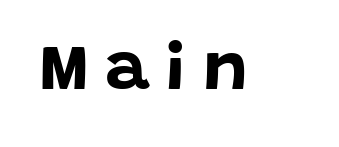
Q: Is the text bold? A: Yes.
Q: Is the text italic (slanted)? A: No, it is upright.
Q: Is the typeface a serif or a sans-serif typeface? A: Sans-serif.
Q: Is the text underlined? A: No.
Q: Is the spacing between letters normal or unusually wide? A: Unusually wide.
Q: Width (condensed, normal, or wide)? A: Normal.
Q: Stroke contrast? A: Low.
Q: x-height? A: Large.
Q: Monospaced? A: No.
